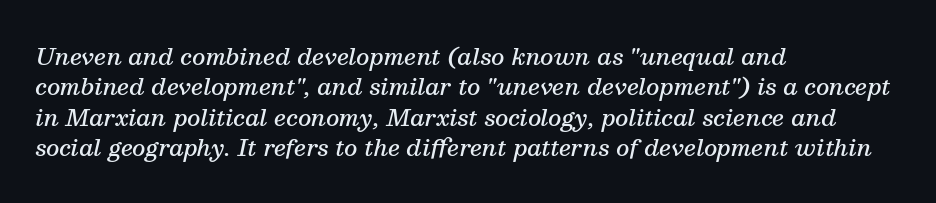
How are the letters spaced? Ordinarily, with no added tracking. As a designer I'd log this as weight 600, semibold. This sample keeps an unexceptional amount of space between lines. Horizontal alignment here is leftward, the default for most running prose. It's the slanting kind of type.
